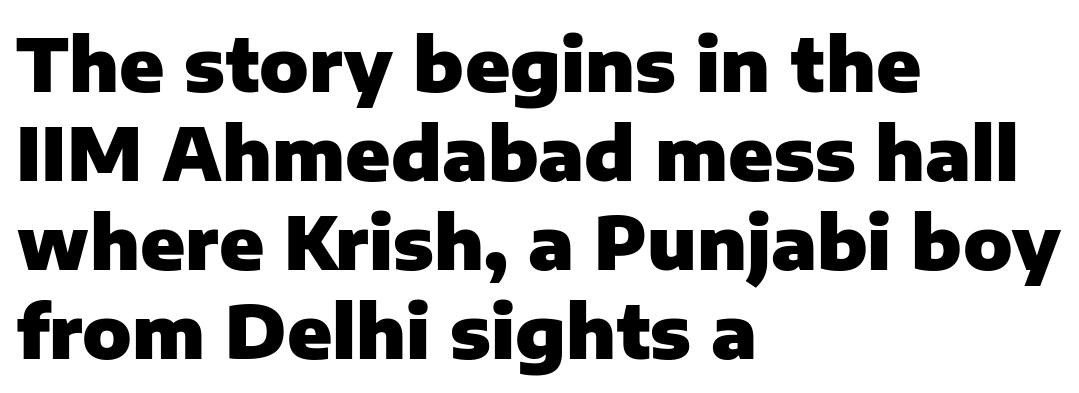
The image shows 73 px heavy sans-serif type, upright; set left-aligned, line spacing 1.22x, normal letter spacing, not underlined; low stroke contrast and a medium x-height.
